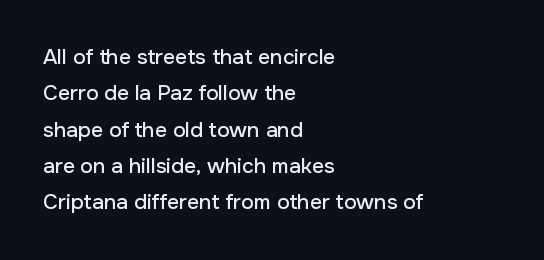
Q: Is the text italic (slanted)? A: No, it is upright.
Q: Is the text underlined? A: No.
Q: How is the paragraph aligned? A: Left-aligned.
Q: Is the spacing between letters normal or unusually wide? A: Normal.
